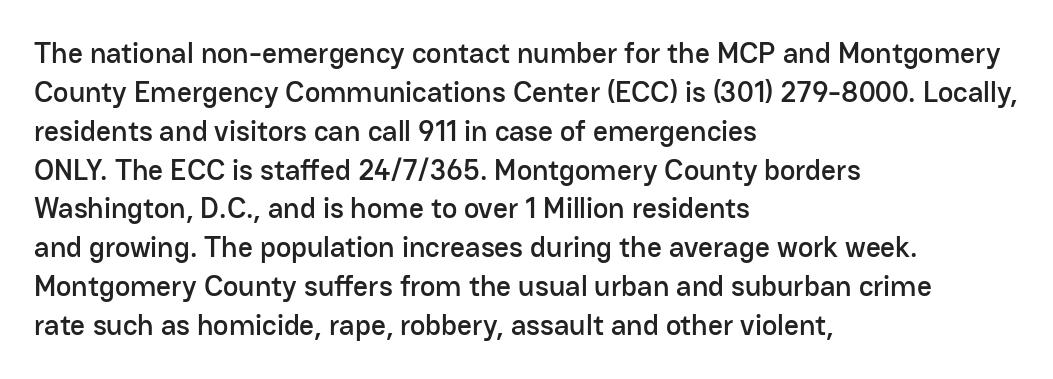
The image shows 29 px sans-serif type, upright; set left-aligned, normal line spacing (1.34x), normal letter spacing, not underlined; low stroke contrast and a medium x-height.
